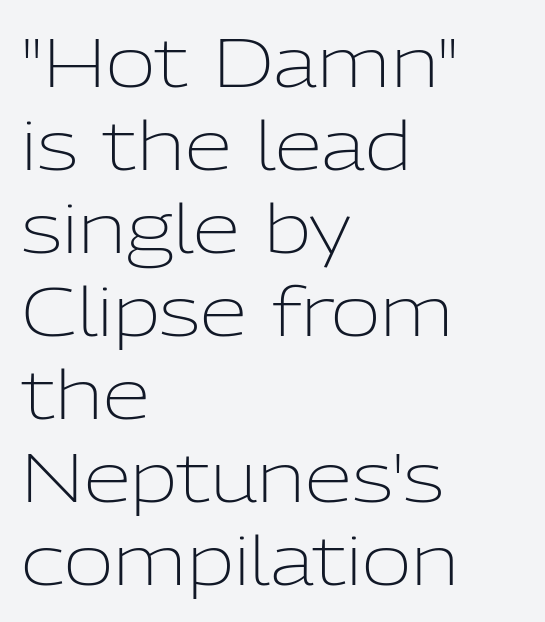
The image shows 68 px light sans-serif type, upright; set left-aligned, line spacing 1.22x, normal letter spacing, not underlined; low stroke contrast and a medium x-height.
